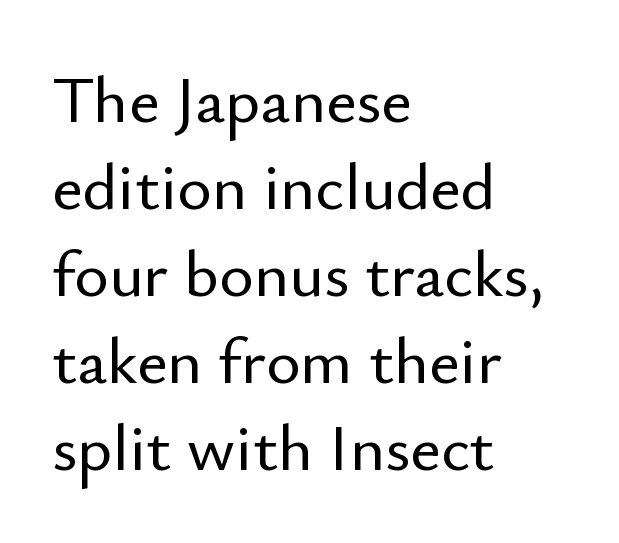
The image shows 66 px sans-serif type, upright; set left-aligned, normal line spacing (1.32x), normal letter spacing, not underlined; low stroke contrast and a small x-height.
